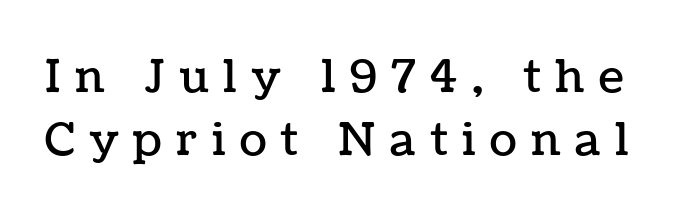
Q: Is the text italic (slanted)? A: No, it is upright.
Q: Is the text underlined? A: No.
Q: Is the spacing between letters normal or unusually wide? A: Unusually wide.
Q: Is the spacing between lines tight, normal or loose? A: Normal.
Q: Width (condensed, normal, or wide)? A: Normal.
Q: Stroke contrast? A: Low.
Q: x-height? A: Medium.
Q: Monospaced? A: No.
